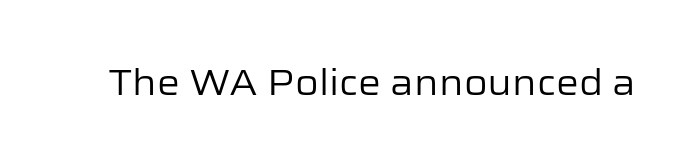
{"serif": "no", "italic": "no", "bold": "no", "weight": "regular", "width": "normal", "stroke_contrast": "low", "x_height": "medium", "monospaced": "no", "underline": "no", "letter_spacing": "normal", "letter_spacing_em": 0.0, "glyph_px": 36}
